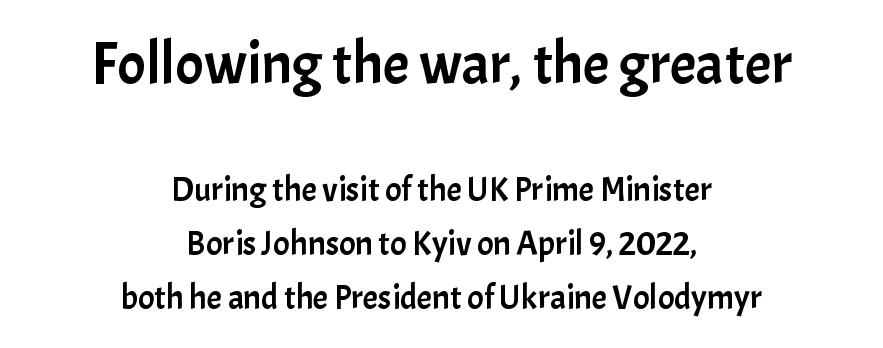
{"serif": "no", "italic": "no", "width": "normal", "stroke_contrast": "low", "x_height": "medium", "monospaced": "no", "underline": "no", "align": "center", "line_spacing": "normal", "line_spacing_ratio": 1.59, "letter_spacing": "normal", "letter_spacing_em": 0.0, "larger_block": "first", "size_ratio": 1.74, "glyph_px": 59}
